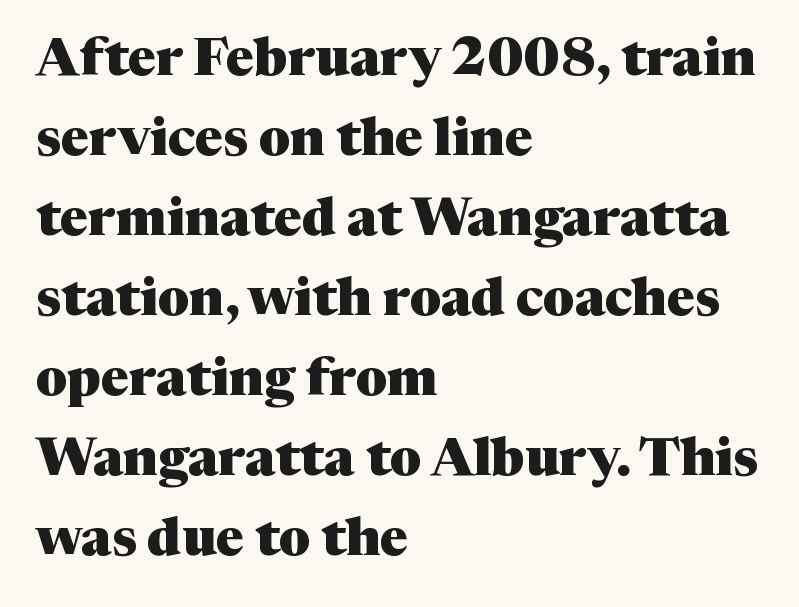
{"serif": "yes", "italic": "no", "bold": "yes", "weight": "heavy", "width": "normal", "stroke_contrast": "medium", "x_height": "medium", "monospaced": "no", "underline": "no", "align": "left", "line_spacing": "normal", "line_spacing_ratio": 1.51, "letter_spacing": "normal", "letter_spacing_em": 0.0, "glyph_px": 53}
